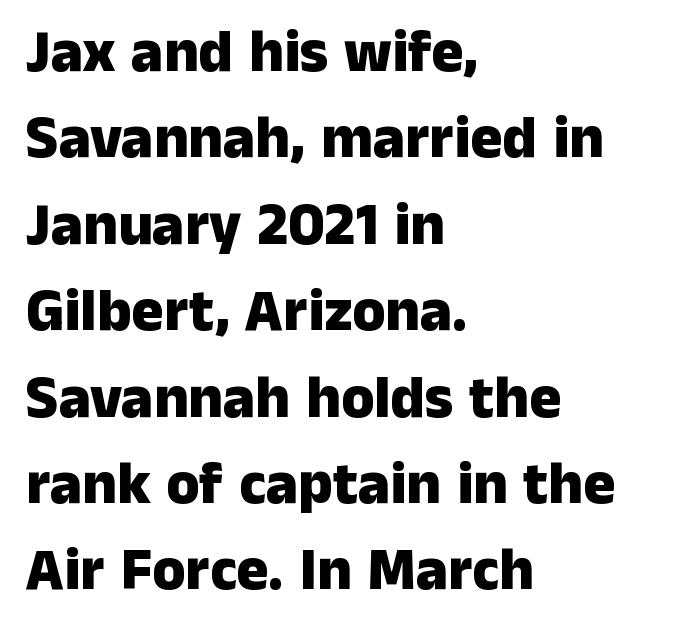
Q: Is the text bold? A: Yes.
Q: Is the text italic (slanted)? A: No, it is upright.
Q: Is the typeface a serif or a sans-serif typeface? A: Sans-serif.
Q: Is the text underlined? A: No.
Q: How is the paragraph aligned? A: Left-aligned.
Q: Is the spacing between letters normal or unusually wide? A: Normal.
Q: Is the spacing between lines tight, normal or loose? A: Normal.
Q: Width (condensed, normal, or wide)? A: Normal.
Q: Stroke contrast? A: Low.
Q: x-height? A: Medium.
Q: Monospaced? A: No.
